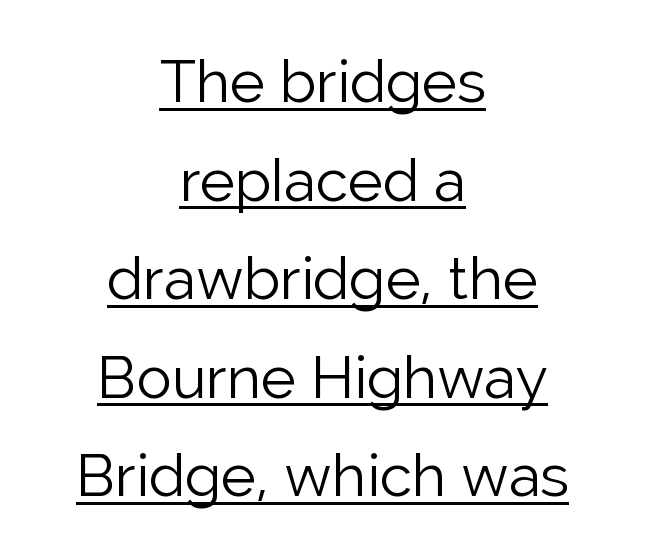
Here the designer chose a conventional face with non-uniform glyph widths. The type sits square on the baseline with zero lean. Caption: multi-line text, centered on the measure. Each line of the rendering has a horizontal stroke beneath the glyphs.
